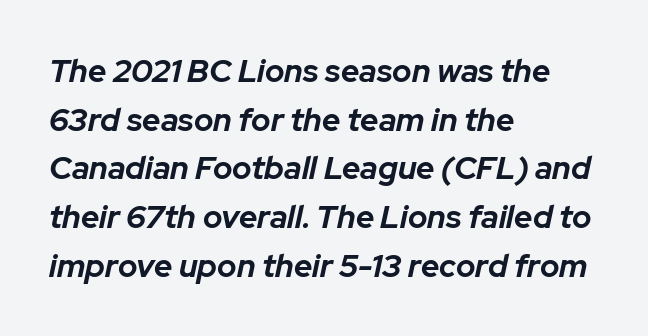
Q: Is the text bold? A: Yes.
Q: Is the text italic (slanted)? A: Yes, it leans right by about 12 degrees.
Q: Is the text underlined? A: No.
Q: How is the paragraph aligned? A: Left-aligned.
Q: Is the spacing between letters normal or unusually wide? A: Normal.
Q: Is the spacing between lines tight, normal or loose? A: Normal.
Q: Width (condensed, normal, or wide)? A: Normal.
Q: Stroke contrast? A: Low.
Q: x-height? A: Medium.
Q: Monospaced? A: No.
